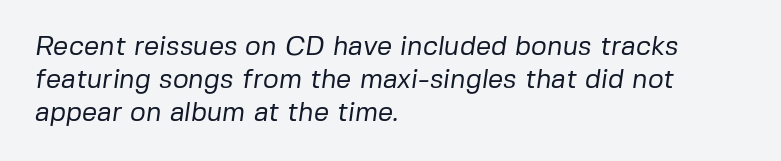
Q: Is the text bold? A: No.
Q: Is the text underlined? A: No.
Q: How is the paragraph aligned? A: Left-aligned.
Q: Is the spacing between letters normal or unusually wide? A: Normal.
